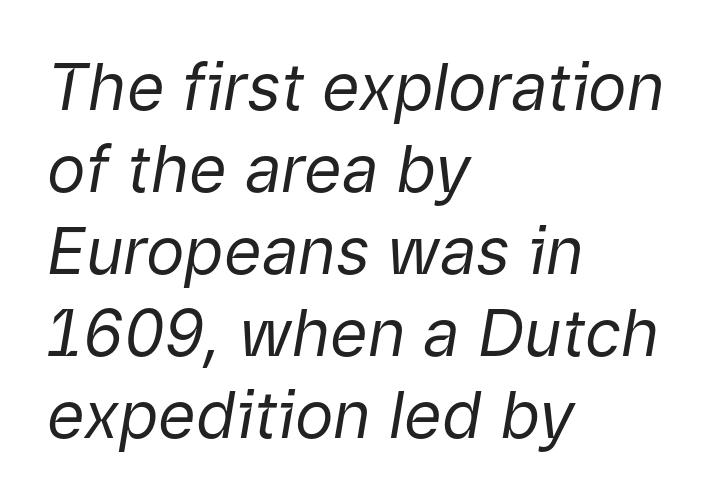
Horizontal alignment here is leftward, the default for most running prose. The text carries the slant typical of an italic or oblique font. Proportional: the letters do not fall into vertical columns. This is not heavy type; no bold has been used. Inter-character spacing is left at the font's built-in metrics.
